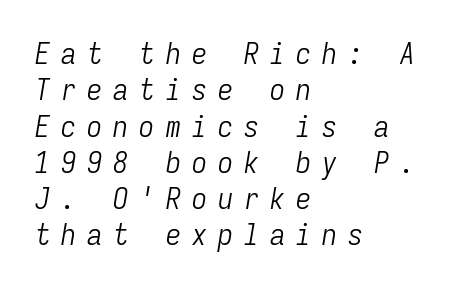
Q: Is the text bold? A: No.
Q: Is the text italic (slanted)? A: Yes, it leans right by about 9 degrees.
Q: Is the text underlined? A: No.
Q: How is the paragraph aligned? A: Left-aligned.
Q: Is the spacing between letters normal or unusually wide? A: Unusually wide.
Q: Width (condensed, normal, or wide)? A: Condensed.
Q: Stroke contrast? A: Low.
Q: x-height? A: Medium.
Q: Monospaced? A: Yes.
